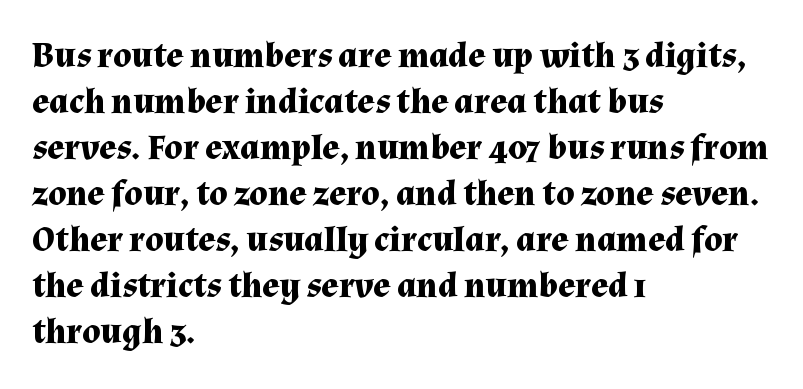
{"serif": "yes", "italic": "no", "bold": "yes", "weight": "bold", "width": "normal", "stroke_contrast": "medium", "x_height": "medium", "monospaced": "no", "underline": "no", "align": "left", "line_spacing": "normal", "line_spacing_ratio": 1.28, "letter_spacing": "normal", "letter_spacing_em": 0.0, "glyph_px": 36}
